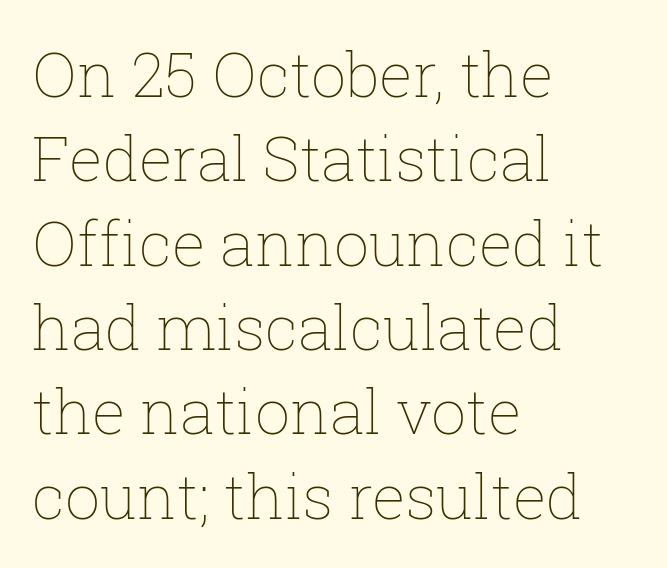
{"italic": "no", "bold": "no", "weight": "thin", "width": "normal", "stroke_contrast": "low", "x_height": "medium", "monospaced": "no", "underline": "no", "align": "left", "line_spacing": "normal", "line_spacing_ratio": 1.36, "letter_spacing": "normal", "letter_spacing_em": 0.0, "glyph_px": 62}
